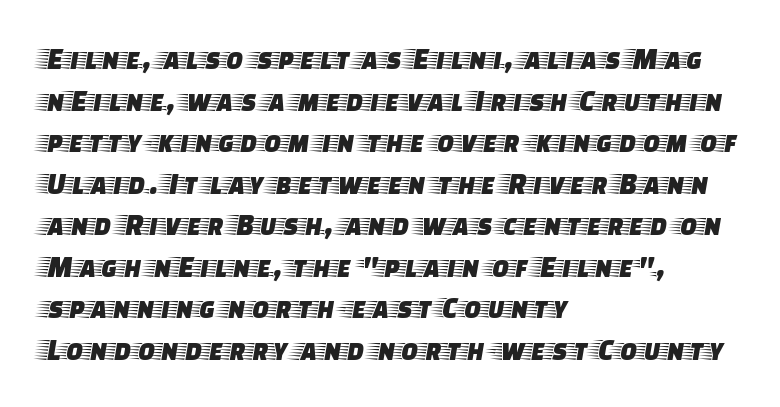
The image shows 31 px wide serif type; set left-aligned, normal line spacing (1.34x), normal letter spacing, not underlined; low stroke contrast and a large x-height.
